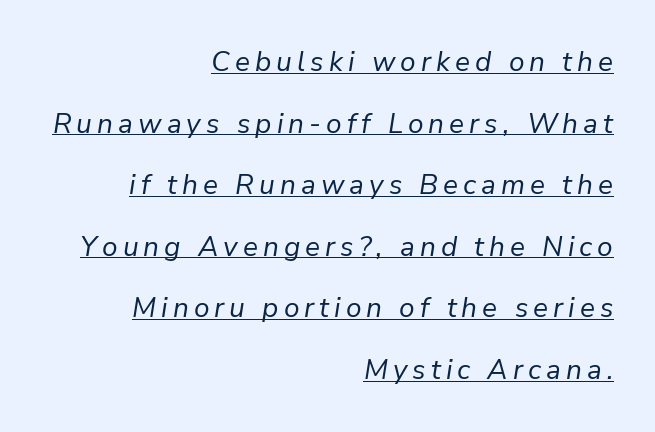
The image shows 28 px regular-weight type, italic (leaning right); set right-aligned, loose line spacing (2.2x), underlined; low stroke contrast and a medium x-height.
